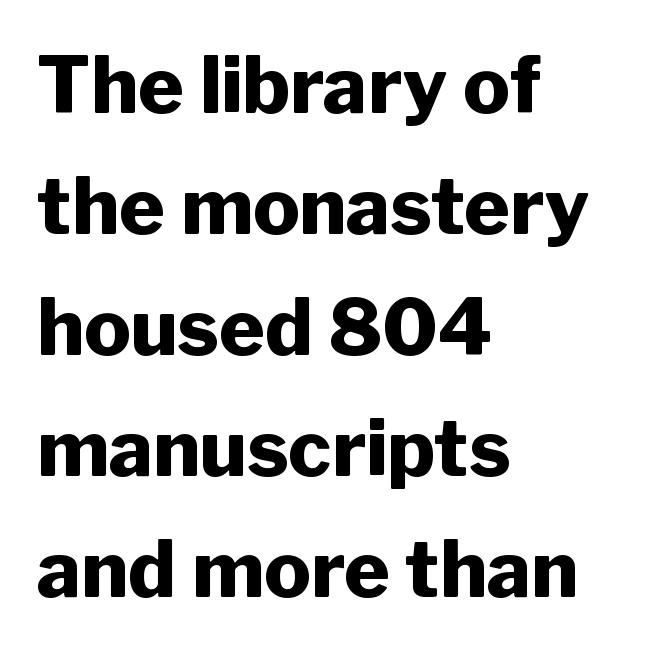
Q: Is the text bold? A: Yes.
Q: Is the text italic (slanted)? A: No, it is upright.
Q: Is the typeface a serif or a sans-serif typeface? A: Sans-serif.
Q: Is the text underlined? A: No.
Q: How is the paragraph aligned? A: Left-aligned.
Q: Is the spacing between letters normal or unusually wide? A: Normal.
Q: Is the spacing between lines tight, normal or loose? A: Normal.
Q: Width (condensed, normal, or wide)? A: Normal.
Q: Stroke contrast? A: Low.
Q: x-height? A: Medium.
Q: Monospaced? A: No.
